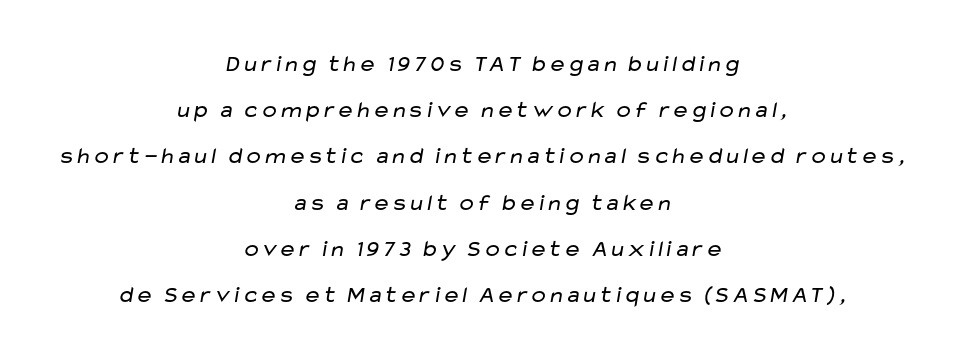
The image shows 23 px text type; set centered, loose line spacing (2.01x), normal letter spacing, not underlined.
